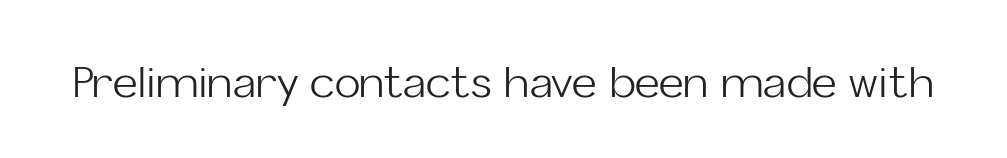
The lettering holds an erect, upright posture throughout. Summary of weight: not heavy and not bold. What stands out about the letter spacing? Nothing — it is the standard amount. The space beneath each line is pristine and unruled.
